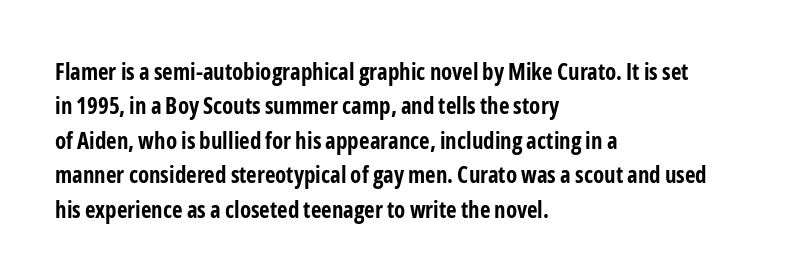
Q: Is the text bold? A: Yes.
Q: Is the text italic (slanted)? A: No, it is upright.
Q: Is the text underlined? A: No.
Q: How is the paragraph aligned? A: Left-aligned.
Q: Is the spacing between letters normal or unusually wide? A: Normal.
Q: Is the spacing between lines tight, normal or loose? A: Normal.
